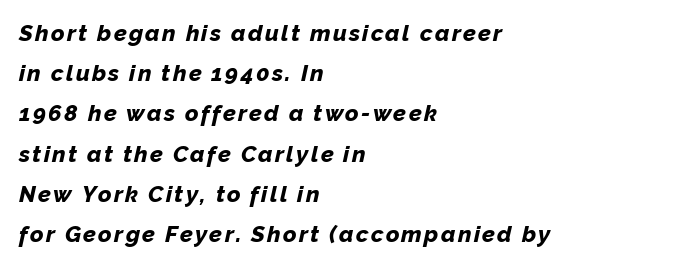
{"italic": "yes", "lean": "right", "slant_degrees": 12, "bold": "yes", "underline": "no", "align": "left", "line_spacing_ratio": 1.75, "glyph_px": 23}
